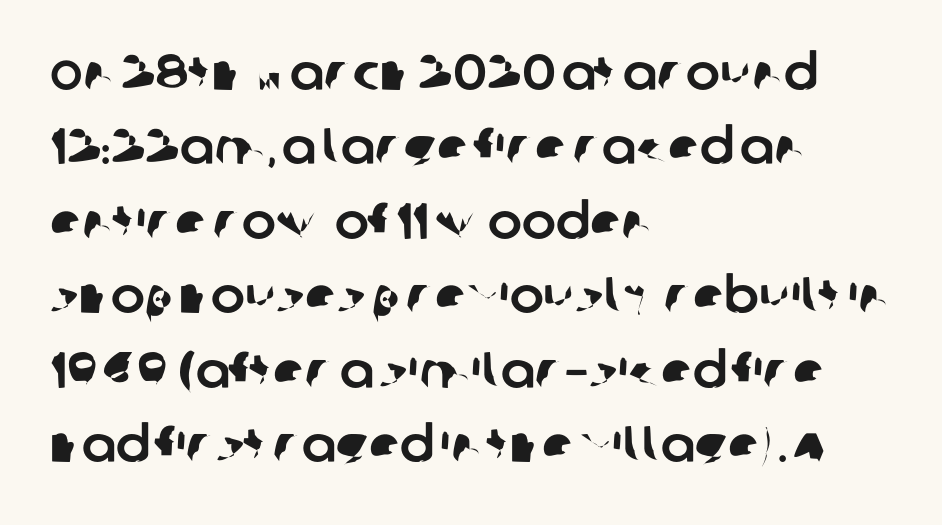
{"serif": "no", "width": "normal", "stroke_contrast": "low", "x_height": "large", "monospaced": "no", "underline": "no", "align": "left", "line_spacing": "normal", "line_spacing_ratio": 1.46, "letter_spacing": "normal", "letter_spacing_em": 0.0, "glyph_px": 51}
